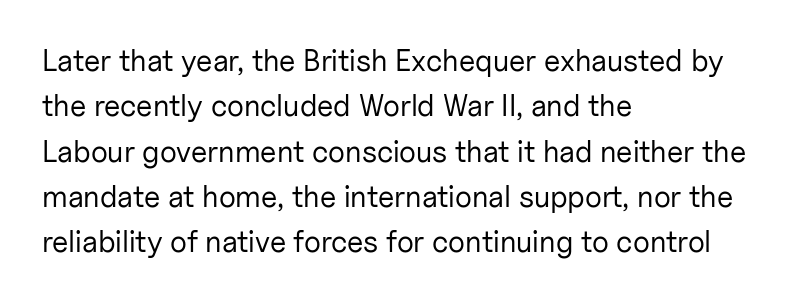
{"serif": "no", "italic": "no", "bold": "no", "weight": "regular", "width": "normal", "stroke_contrast": "low", "x_height": "medium", "monospaced": "no", "underline": "no", "align": "left", "line_spacing": "normal", "line_spacing_ratio": 1.51, "letter_spacing": "normal", "letter_spacing_em": 0.0, "glyph_px": 30}
